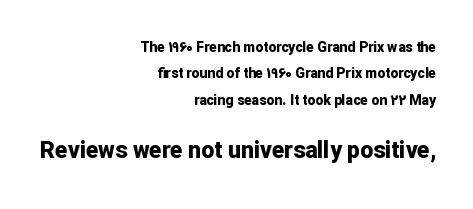
Q: Is the text bold? A: Yes.
Q: Is the text italic (slanted)? A: No, it is upright.
Q: Is the text underlined? A: No.
Q: How is the paragraph aligned? A: Right-aligned.
Q: Is the spacing between letters normal or unusually wide? A: Normal.
Q: Which block of text is set in a larger size, the first (top) or the second (bottom)? A: The second (bottom) one.
